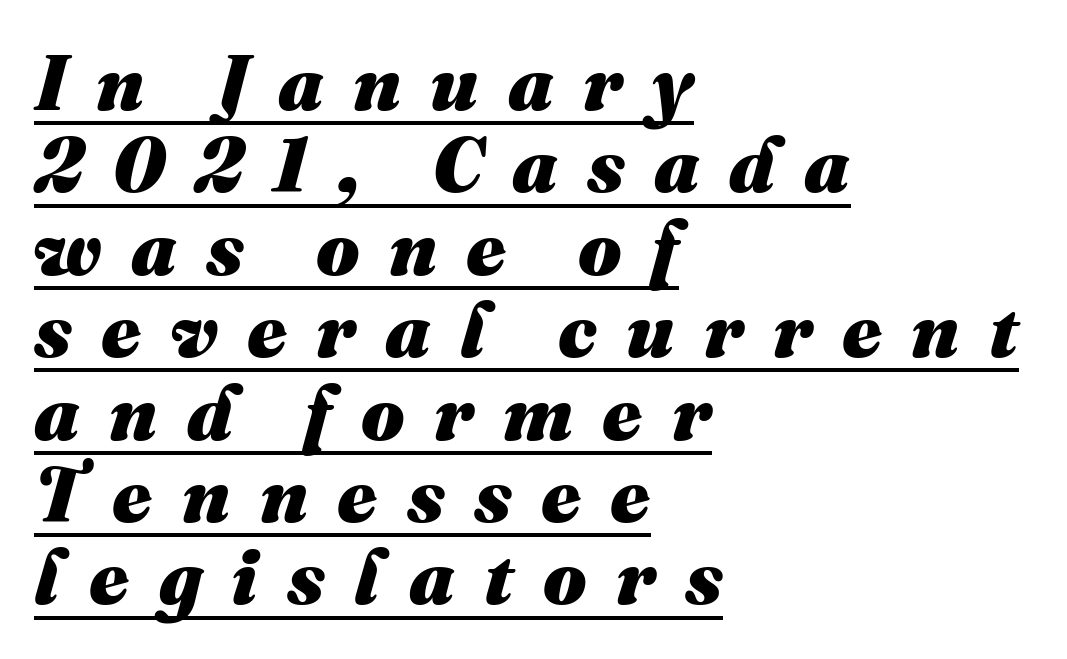
The letters are bold, with thick, heavy strokes. Short note: letters widely spaced. The rendering uses natural spacing where letterforms have individual widths. The rendering uses a small line-height, squeezing the rows. The lines are quadded left. The rendering uses the underline text-decoration.
